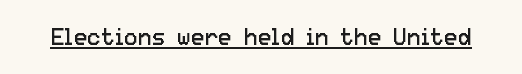
Students, observe the line beneath the letters — that is underlining. You can tell it's not italic because the verticals are truly vertical. Stems here are at most as thick as an everyday book face. Between one letter and the next there's only the usual sliver of space.
